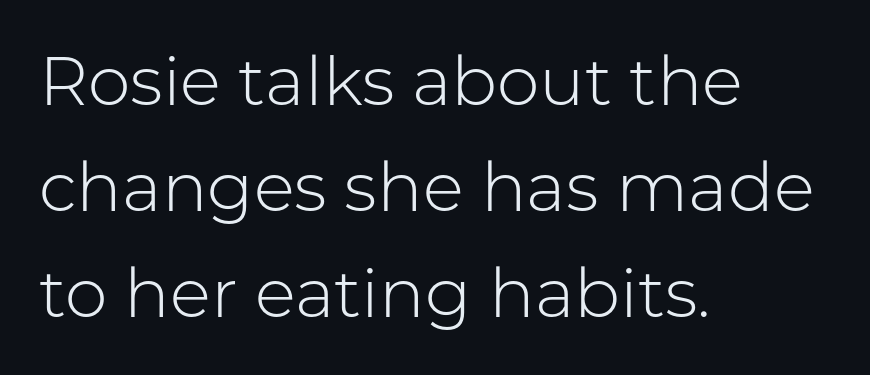
Clear beneath every line of the passage. Does extra space separate the letters? No, they use regular spacing. Do the characters align in a grid? No, the font is proportional. Weight class: somewhere from thin through regular. Characters remain perfectly vertical along every line.
